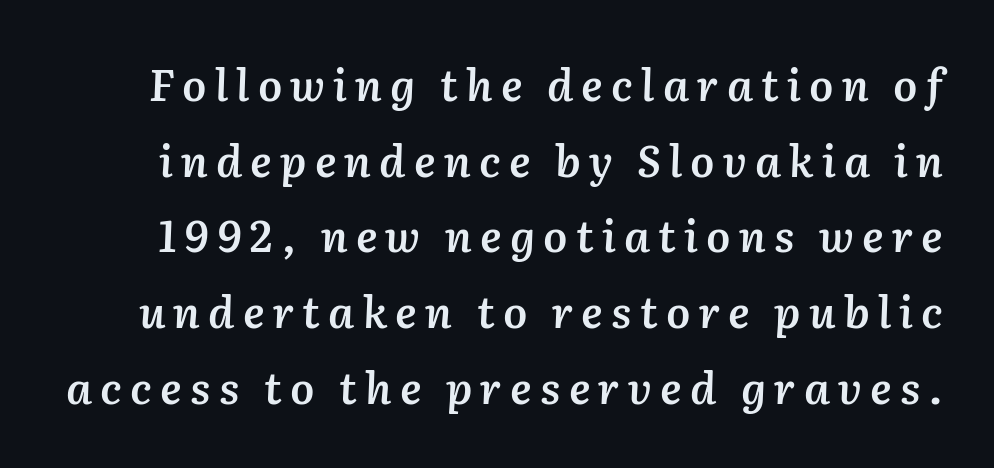
The image shows 43 px semibold type, italic (leaning right); set line spacing 1.76x, not underlined; medium stroke contrast and a medium x-height.
